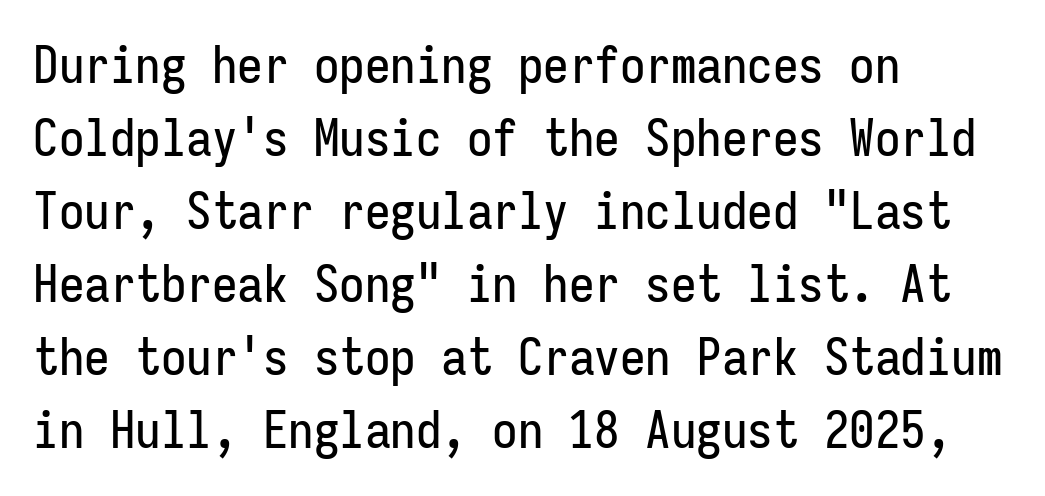
The image shows 51 px condensed sans-serif type, upright, monospaced; set left-aligned, normal line spacing (1.43x), normal letter spacing, not underlined; low stroke contrast and a medium x-height.
